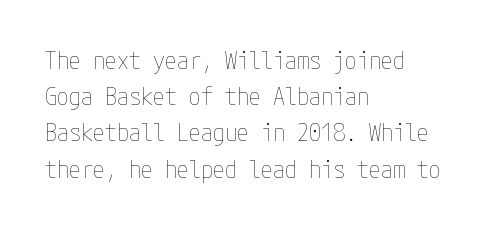
The image shows 24 px text type, upright; set left-aligned, normal line spacing (1.51x), normal letter spacing, not underlined.
